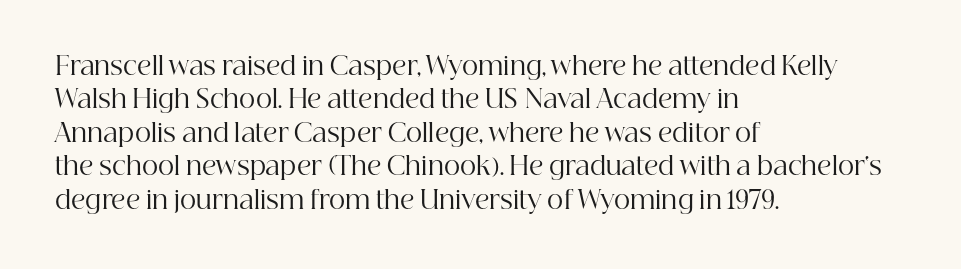
{"italic": "no", "bold": "no", "underline": "no", "align": "left", "line_spacing": "normal", "line_spacing_ratio": 1.34, "letter_spacing": "normal", "letter_spacing_em": 0.0, "glyph_px": 25}
